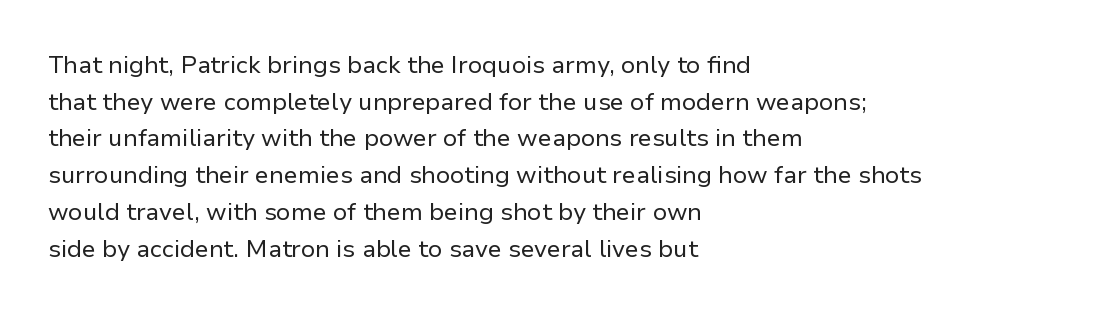
The image shows 24 px text type, upright; set left-aligned, normal line spacing (1.53x), normal letter spacing, not underlined.
